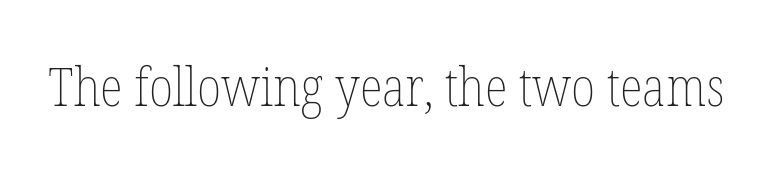
Default kerning and tracking; the words read as compact shapes. This sample uses an upright cut, with every glyph sitting square on the baseline. On a weight scale, this lands at 450 or below. Note the varied advance widths — an 'i' is clearly narrower than an 'm'. Has an underline been added? It has not.
